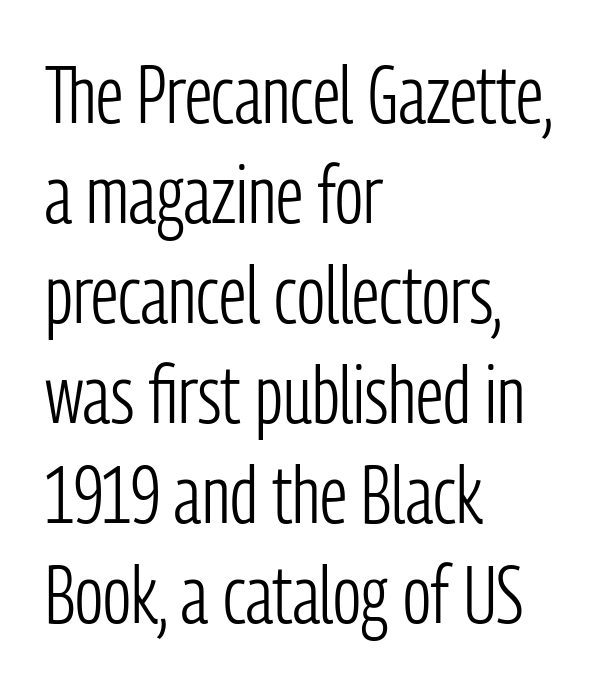
The image shows 80 px light, condensed sans-serif type, upright; set left-aligned, normal line spacing (1.25x), normal letter spacing, not underlined; low stroke contrast and a medium x-height.
